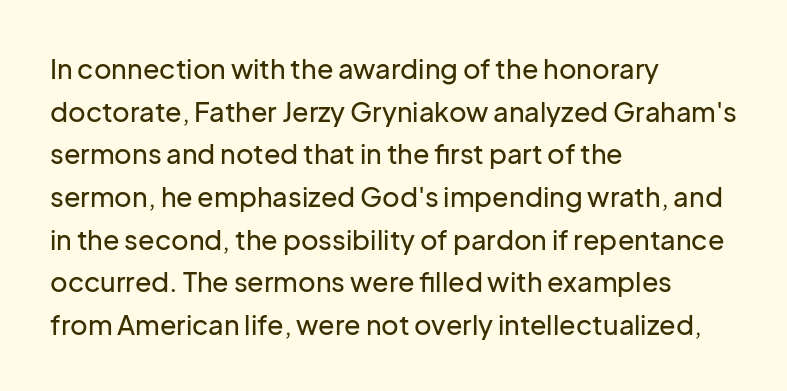
{"italic": "no", "underline": "no", "align": "left", "line_spacing": "normal", "line_spacing_ratio": 1.58, "letter_spacing": "normal", "letter_spacing_em": 0.0, "glyph_px": 27}
